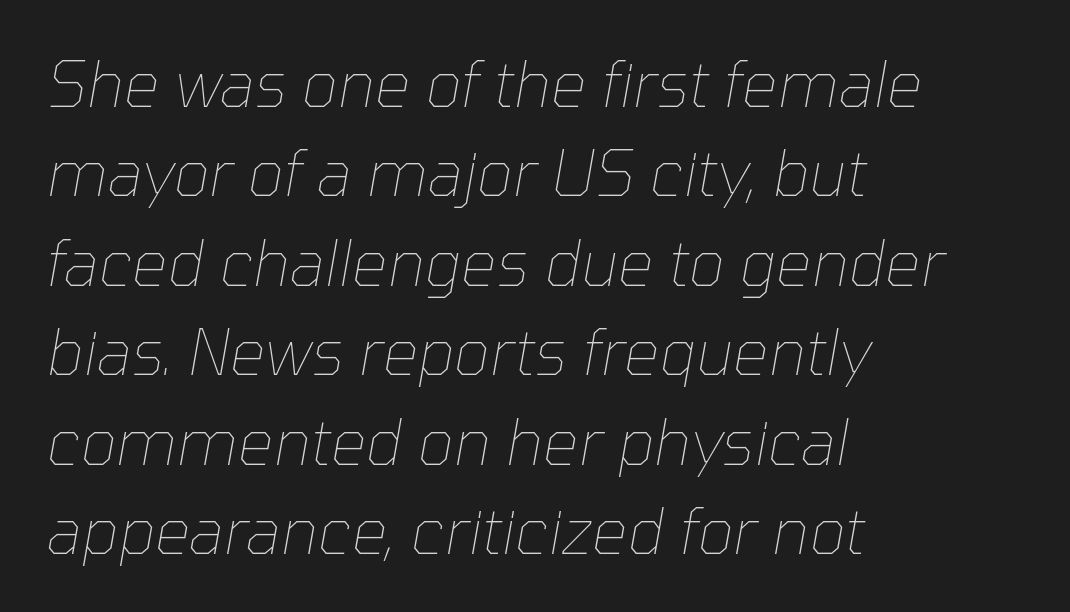
The image shows 63 px thin type, italic (leaning right); set left-aligned, normal line spacing (1.42x), normal letter spacing, not underlined; low stroke contrast and a medium x-height.
